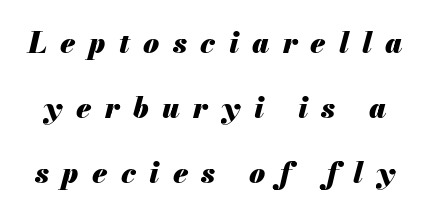
The characters look thick and weighty, a clear bold. Tall strokes in this sample are angled rather than plumb. Rows of type keep a wide berth in the vertical direction. Underline: absent. This sample has the flowing, uneven cadence of proportional lettering.
